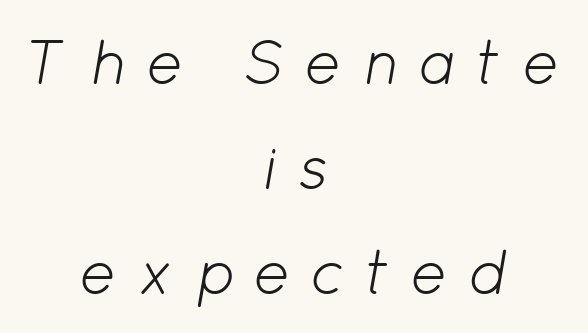
The image shows 62 px light type, italic (leaning right); set centered, normal line spacing (1.69x), unusually wide letter spacing (+0.32 em), not underlined; low stroke contrast and a medium x-height.
